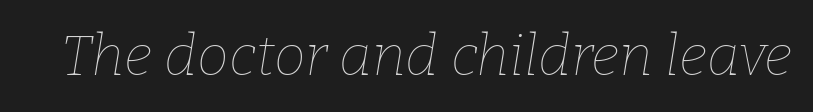
The image shows 57 px thin type, italic (leaning right); set normal letter spacing, not underlined; low stroke contrast and a medium x-height.
